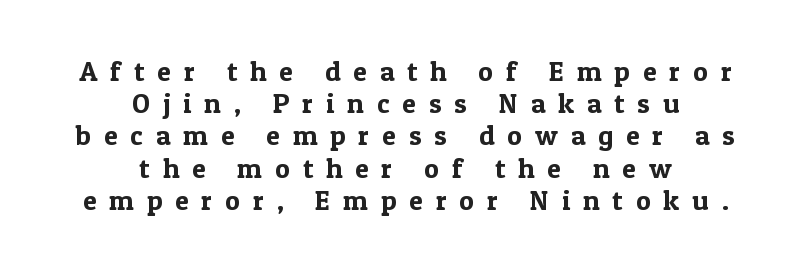
The image shows 28 px serif type, upright; set centered, tight line spacing (1.15x), unusually wide letter spacing (+0.46 em), not underlined; a medium x-height.
